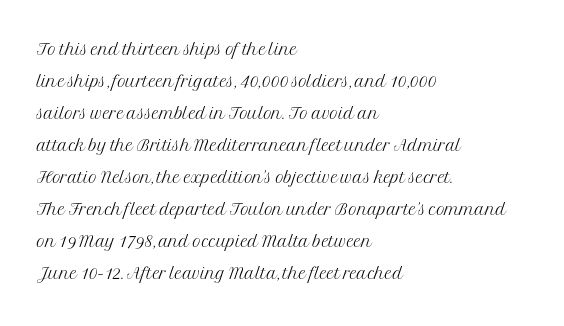
Caption: standard tracking, unaltered. Does the leading feel generous? No, just average. The lines are quadded left. Check the space under the baseline: it is left empty.
